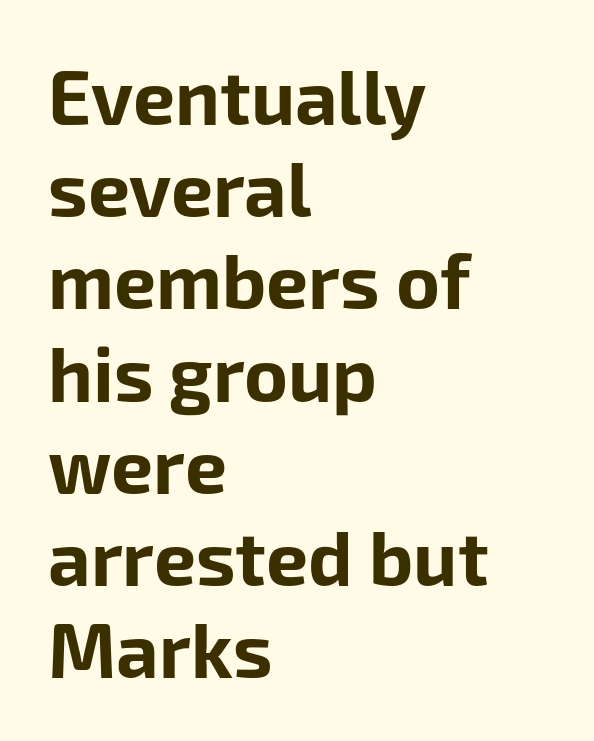
{"serif": "no", "italic": "no", "bold": "yes", "weight": "bold", "width": "normal", "stroke_contrast": "low", "x_height": "medium", "monospaced": "no", "underline": "no", "align": "left", "line_spacing_ratio": 1.23, "letter_spacing": "normal", "letter_spacing_em": 0.0, "glyph_px": 75}
